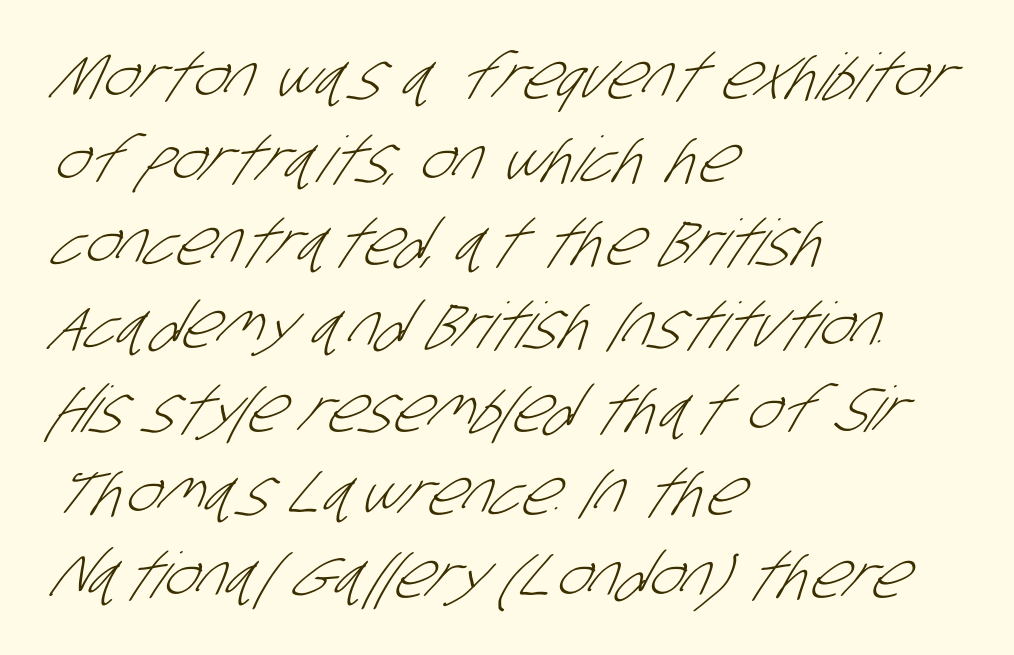
Q: Is the text bold? A: No.
Q: Is the typeface a serif or a sans-serif typeface? A: Sans-serif.
Q: Is the text underlined? A: No.
Q: How is the paragraph aligned? A: Left-aligned.
Q: Is the spacing between letters normal or unusually wide? A: Normal.
Q: Is the spacing between lines tight, normal or loose? A: Normal.
Q: Width (condensed, normal, or wide)? A: Condensed.
Q: Stroke contrast? A: Low.
Q: x-height? A: Large.
Q: Monospaced? A: No.
